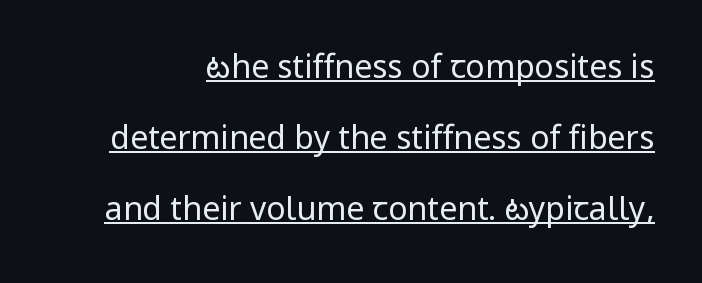
Think of a printed novel: that variable character pitch is what you see here. Widely set lines give the paragraph a tall, airy silhouette. Italic: no, the glyphs are upright roman. Each line of the rendering has a horizontal stroke beneath the glyphs. The characters display no serif detailing; their extremities are plain.
